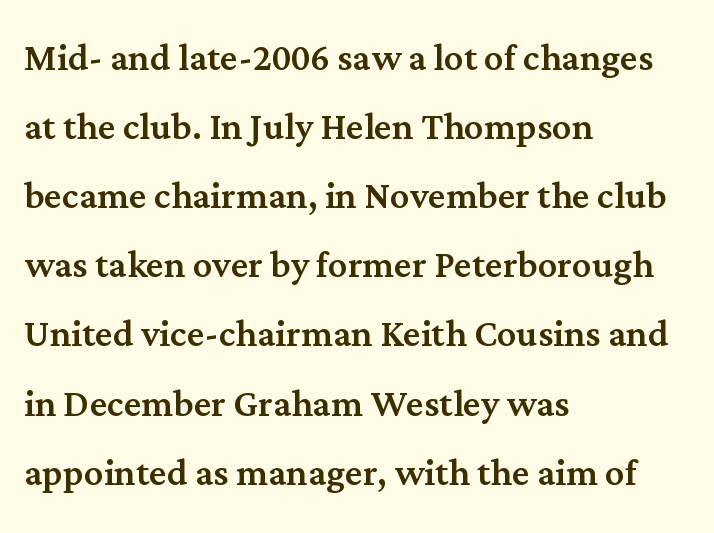
Words appear dense and cohesive because spacing is normal. The rendering uses a moderate line-height, typical for paragraphs. Are there feet on the stems? There are — it's a serif. Does the lettering tilt? It doesn't — this is upright.
